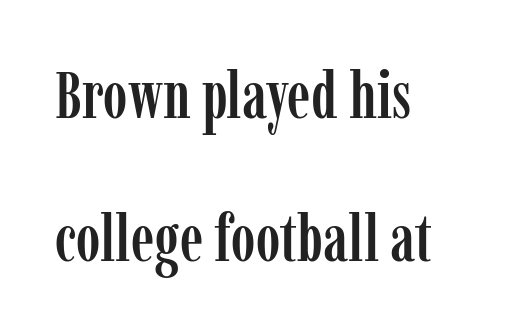
The image shows 66 px condensed serif type, upright; set left-aligned, loose line spacing (2.17x), normal letter spacing, not underlined; low stroke contrast and a medium x-height.
